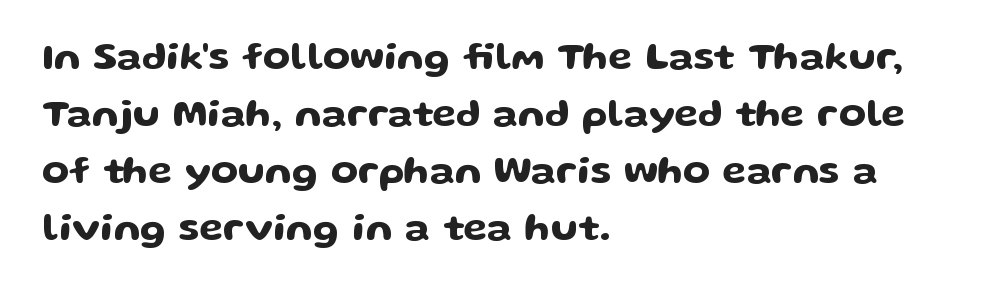
Inter-character spacing is left at the font's built-in metrics. Nope, no serifs anywhere on these letters. Short and long lines alike share a common starting point at left. The passage shown is not underscored anywhere. The passage shown is typed in a proportional face where columns would drift.
